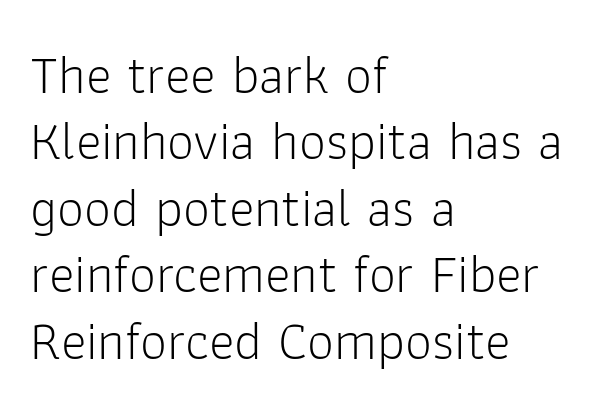
Q: Is the text bold? A: No.
Q: Is the text italic (slanted)? A: No, it is upright.
Q: Is the typeface a serif or a sans-serif typeface? A: Sans-serif.
Q: Is the text underlined? A: No.
Q: How is the paragraph aligned? A: Left-aligned.
Q: Is the spacing between letters normal or unusually wide? A: Normal.
Q: Width (condensed, normal, or wide)? A: Normal.
Q: Stroke contrast? A: Low.
Q: x-height? A: Medium.
Q: Monospaced? A: No.
